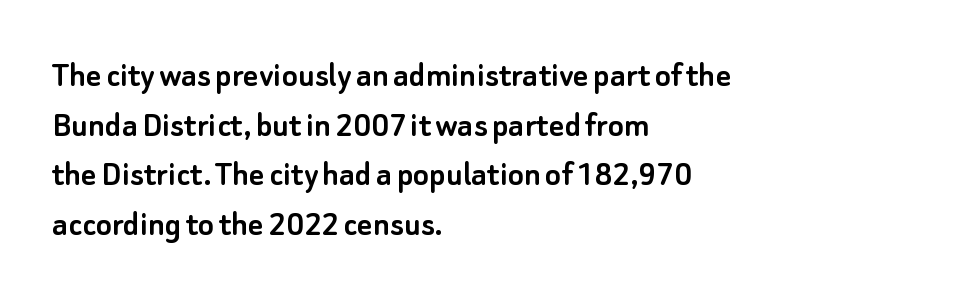
The image shows 37 px sans-serif type, upright; set left-aligned, normal line spacing (1.34x), normal letter spacing, not underlined; low stroke contrast and a small x-height.
